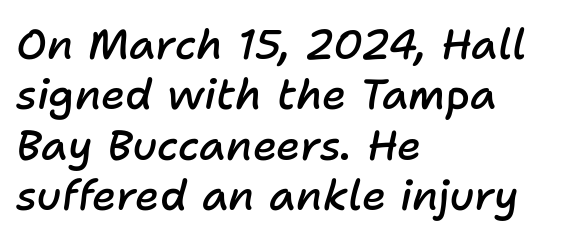
You could call the tracking neutral — neither tight nor loose. The whole block is typeset with a tilt. A bare baseline throughout the passage. Does the copy run flush right? No — it runs flush left. Think of a printed novel: that variable character pitch is what you see here. Slightly chunky letters — semibold, I'd say, not full bold.
